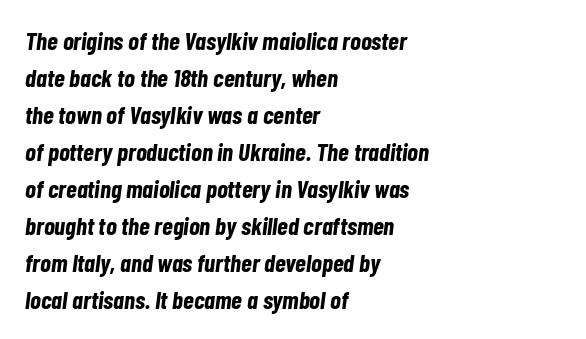
The string is rendered with underlining switched off. Evenly set lines give the paragraph a standard silhouette. The text block is weighted toward the left margin, trailing off unevenly rightward. The line texture is even and compact thanks to regular tracking. The typography opts for an oblique posture over an upright one. Every letter is thick-stroked: bold, no question.
